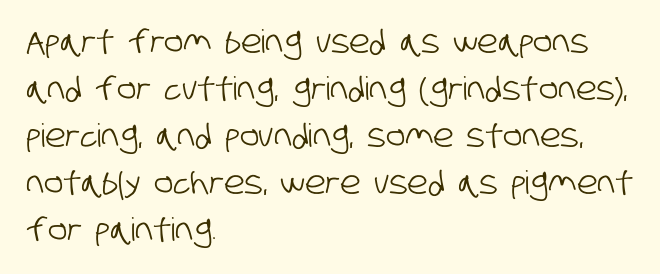
Spacing verdict: proportional, widths tailored to each character. Is there much room between lines? A standard amount, neither cramped nor airy. Each word holds together tightly as a unit, with standard inter-letter gaps. Horizontally, the lines are justified to the leading edge only.
